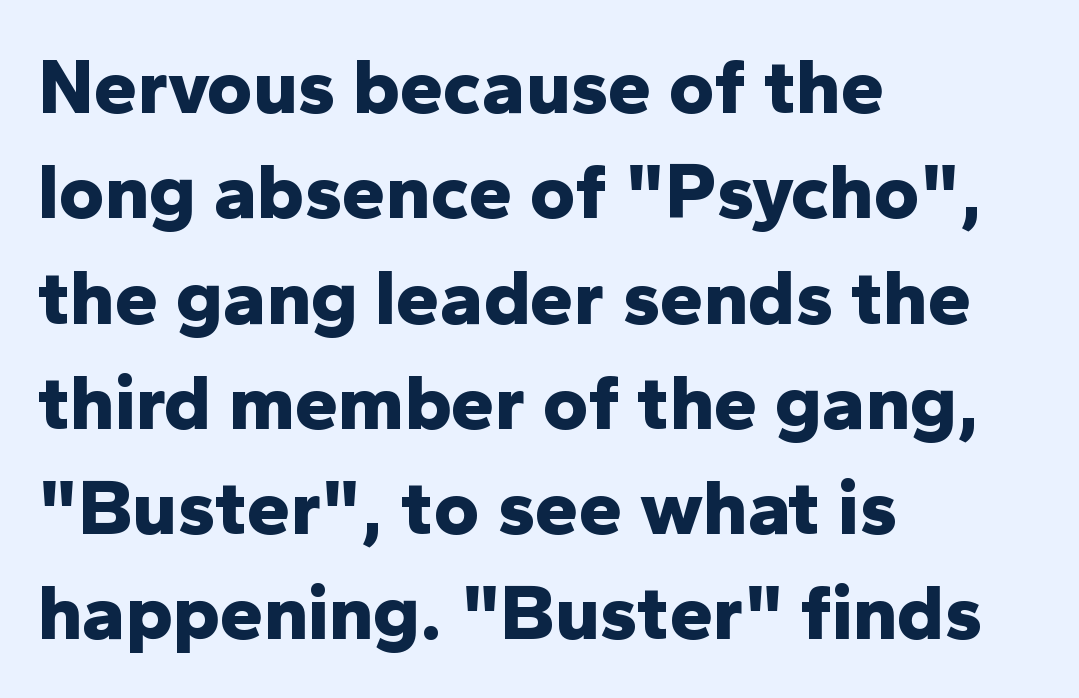
The image shows 78 px bold sans-serif type, upright; set left-aligned, normal line spacing (1.35x), normal letter spacing, not underlined; low stroke contrast and a medium x-height.
